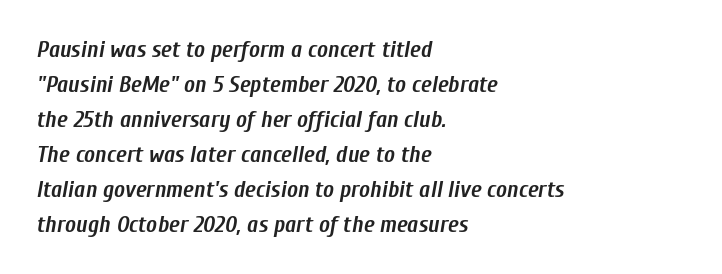
{"italic": "yes", "lean": "right", "slant_degrees": 10, "bold": "yes", "underline": "no", "align": "left", "line_spacing": "normal", "line_spacing_ratio": 1.52, "letter_spacing": "normal", "letter_spacing_em": 0.0, "glyph_px": 23}
